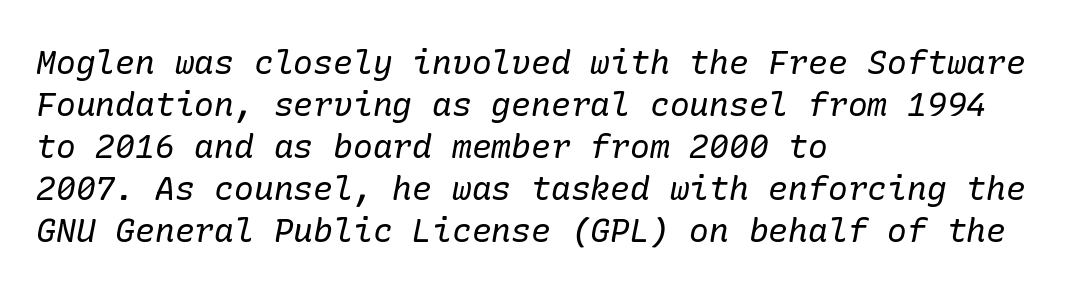
The image shows 33 px regular-weight type, italic (leaning right); set left-aligned, normal line spacing (1.27x), normal letter spacing, not underlined; low stroke contrast and a medium x-height.
